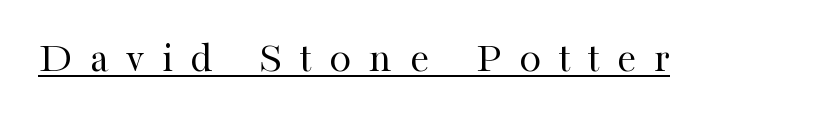
The image shows 44 px regular-weight serif type, upright; set unusually wide letter spacing (+0.4 em), underlined; high stroke contrast and a medium x-height.
